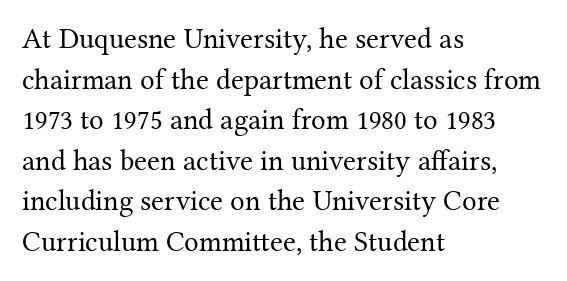
{"serif": "yes", "italic": "no", "bold": "no", "weight": "regular", "width": "normal", "stroke_contrast": "medium", "x_height": "medium", "monospaced": "no", "underline": "no", "align": "left", "line_spacing": "normal", "line_spacing_ratio": 1.4, "letter_spacing": "normal", "letter_spacing_em": 0.0, "glyph_px": 29}
